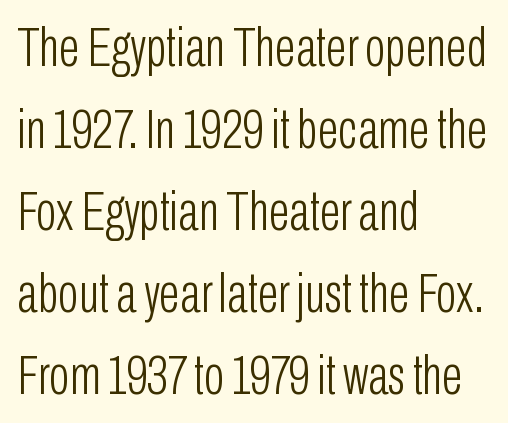
{"serif": "no", "italic": "no", "bold": "no", "weight": "light", "width": "condensed", "stroke_contrast": "low", "x_height": "medium", "monospaced": "no", "underline": "no", "align": "left", "line_spacing": "normal", "line_spacing_ratio": 1.49, "letter_spacing": "normal", "letter_spacing_em": 0.0, "glyph_px": 55}
